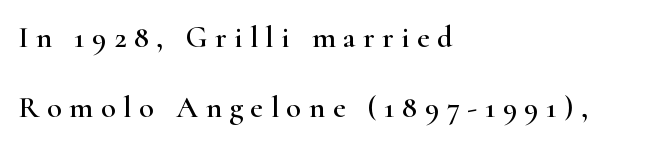
Here the glyphs are tracked loosely, breaking word shapes into spaced letters. The line-height multiplier appears high, well above default. The letters stand straight up with perfectly vertical stems. The setting favours the left margin, as ordinary paragraphs usually do.
